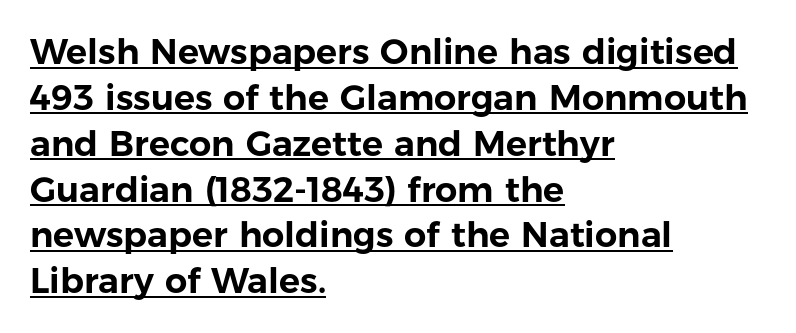
The image shows 35 px sans-serif type, upright; set left-aligned, normal line spacing (1.31x), normal letter spacing, underlined; low stroke contrast and a medium x-height.
